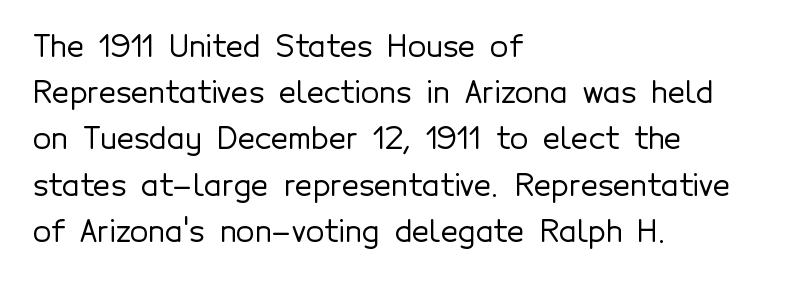
The tracking reads as untouched default to a designer's eye. Looks like regular typesetting: each glyph gets only the width it needs. Does the lettering tilt? It doesn't — this is upright. Line beginnings align vertically; line endings do not.
